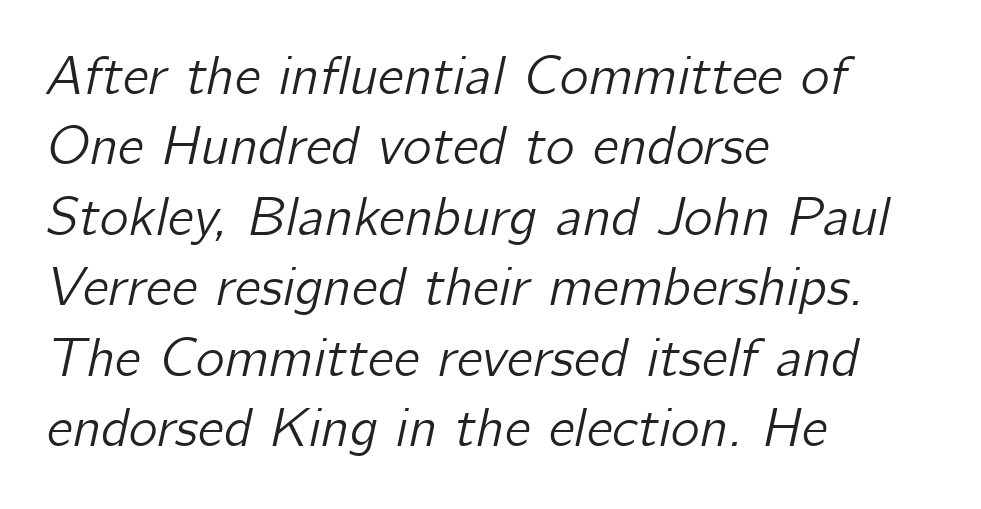
Is there much room between lines? A standard amount, neither cramped nor airy. Is the letter spacing exaggerated? No — it looks like the ordinary default. These lines are rendered in a variable-pitch font. Would a proofreader flag this as italicized? Yes. A student would call this left alignment; a typographer would say flush left, rag right.
